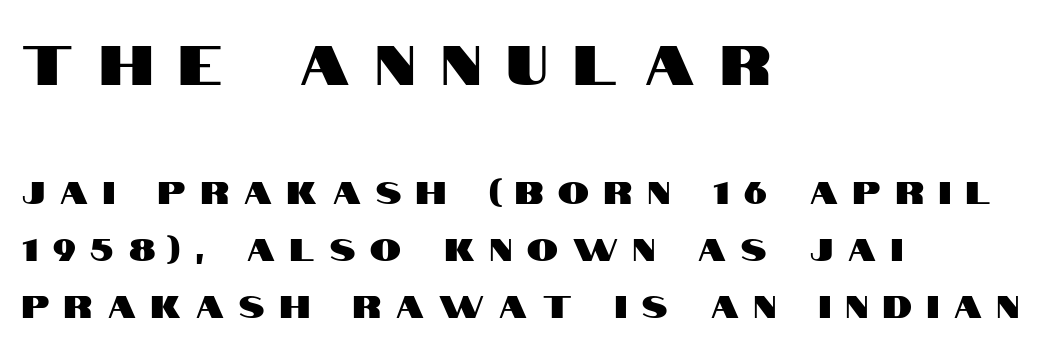
{"serif": "no", "italic": "no", "width": "condensed", "stroke_contrast": "high", "x_height": "large", "monospaced": "no", "underline": "no", "align": "left", "line_spacing_ratio": 1.85, "letter_spacing": "wide", "letter_spacing_em": 0.49, "larger_block": "first", "size_ratio": 1.77, "glyph_px": 55}
